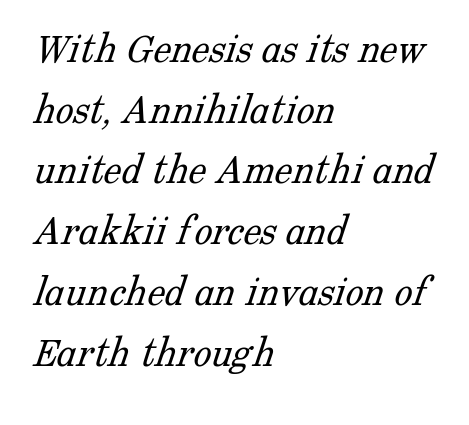
Caption: standard tracking, unaltered. This rendering uses left alignment, leaving the right contour irregular. Think of a printed novel: that variable character pitch is what you see here. Stroke terminals: seriffed.
